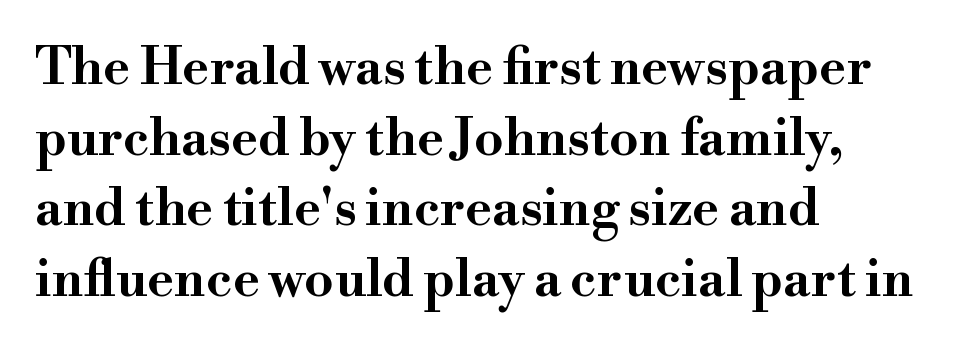
{"serif": "yes", "italic": "no", "width": "wide", "stroke_contrast": "high", "x_height": "small", "monospaced": "no", "underline": "no", "align": "left", "line_spacing": "normal", "line_spacing_ratio": 1.36, "letter_spacing": "normal", "letter_spacing_em": 0.0, "glyph_px": 52}
